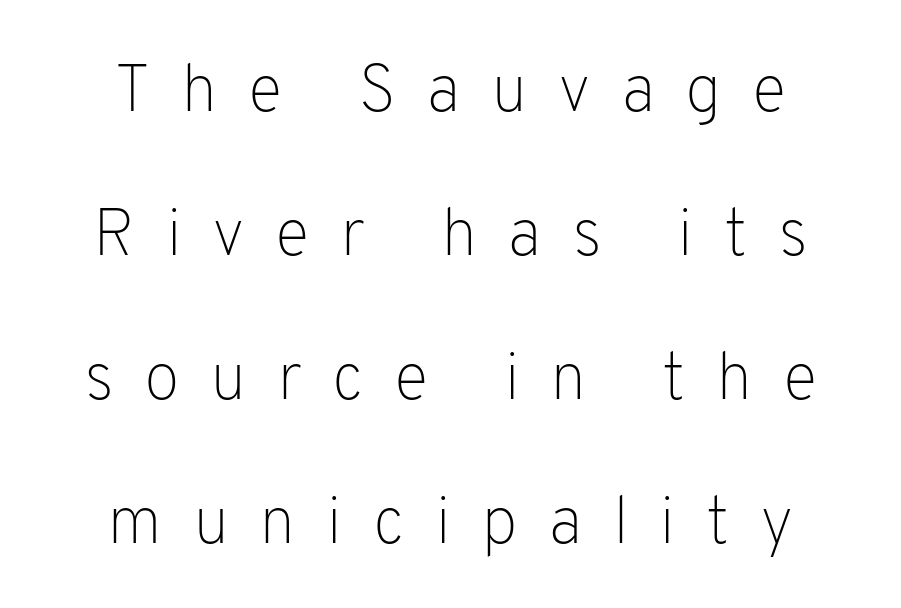
A centered setting, common on invitations and titles, is used for this passage. To sum up the face: it is a sans, with no serifs. Spacing verdict: proportional, widths tailored to each character. Unbolded letterforms with no extra heft. Type without underlining. The tracking jumps out immediately: characters are airy and widely separated.
